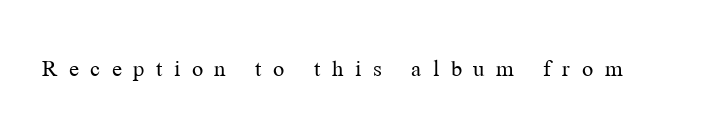
{"italic": "no", "bold": "no", "underline": "no", "letter_spacing": "wide", "letter_spacing_em": 0.46, "glyph_px": 25}
